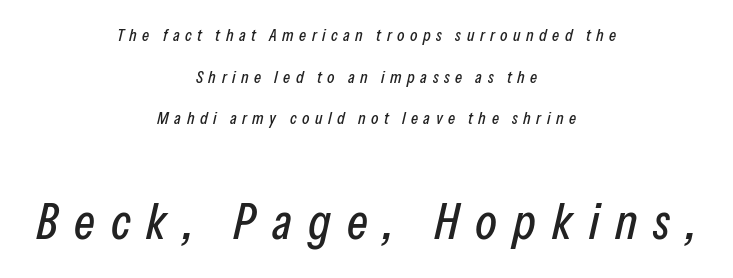
{"italic": "yes", "lean": "right", "slant_degrees": 13, "width": "condensed", "stroke_contrast": "low", "x_height": "medium", "monospaced": "no", "underline": "no", "align": "center", "line_spacing": "loose", "line_spacing_ratio": 2.45, "letter_spacing": "wide", "letter_spacing_em": 0.32, "larger_block": "second", "size_ratio": 2.94, "glyph_px": 50}
